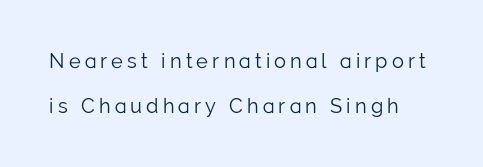
Q: Is the text bold? A: No.
Q: Is the text italic (slanted)? A: No, it is upright.
Q: Is the text underlined? A: No.
Q: Is the spacing between letters normal or unusually wide? A: Unusually wide.
Q: Is the spacing between lines tight, normal or loose? A: Loose.
